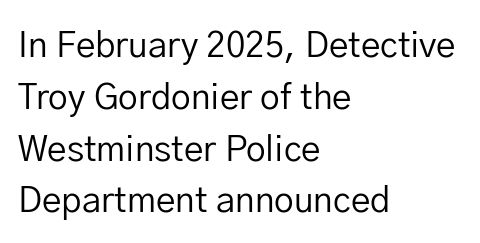
Type without underlining. Think of a printed novel: that variable character pitch is what you see here. Nope, not italic — everything's standing straight. The rendering anchors every line to the left-hand side. The font family rendered here belongs to the sans-serif group. The passage shown stacks its lines at a standard gap.
